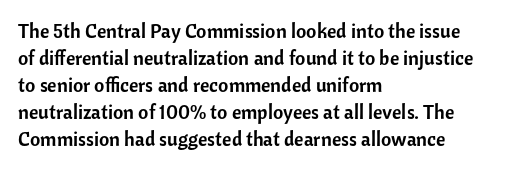
{"italic": "no", "underline": "no", "align": "left", "line_spacing": "normal", "line_spacing_ratio": 1.35, "letter_spacing": "normal", "letter_spacing_em": 0.0, "glyph_px": 20}
